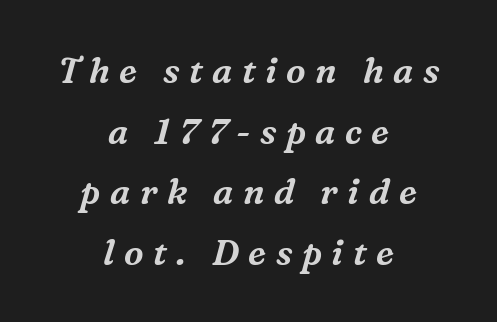
The face used here has a pronounced slope to its letters. Students, note that the glyphs here are deliberately spaced far apart. Check the space under the baseline: it is left empty. Line starts and ends both wander, symmetrically. Is this a fixed-width face? No — the glyphs have proportional, varying widths. What kind of face is this? One with serifs.
